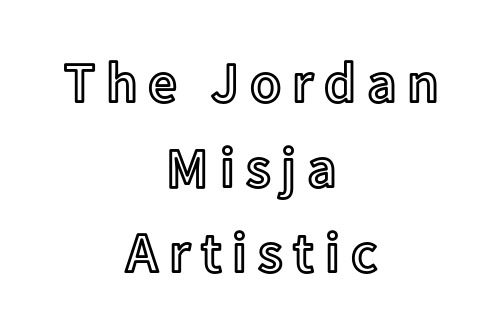
Letters rest on an invisible, unmarked baseline. Short and long lines alike share a common midpoint. The passage shown stacks its lines at a standard gap. A typesetter would mark this as roman, not italic. Note the varied advance widths — an 'i' is clearly narrower than an 'm'.
